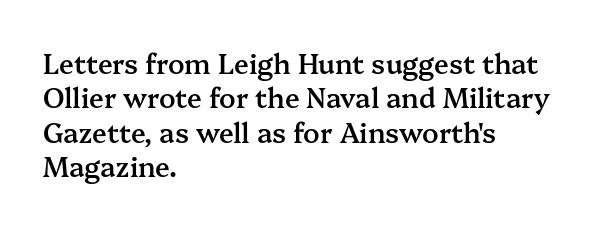
{"italic": "no", "bold": "semi", "underline": "no", "align": "left", "line_spacing": "normal", "line_spacing_ratio": 1.27, "letter_spacing": "normal", "letter_spacing_em": 0.0, "glyph_px": 27}
